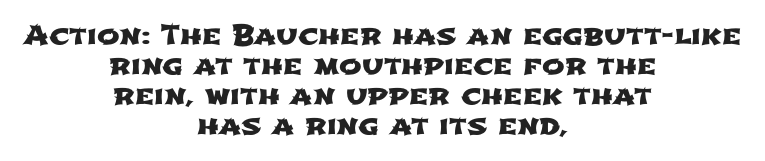
Honestly, the rows look squashed on top of each other. A typesetter would call this zero additional tracking. Layout note: lines centered. No word sits above an underline.
